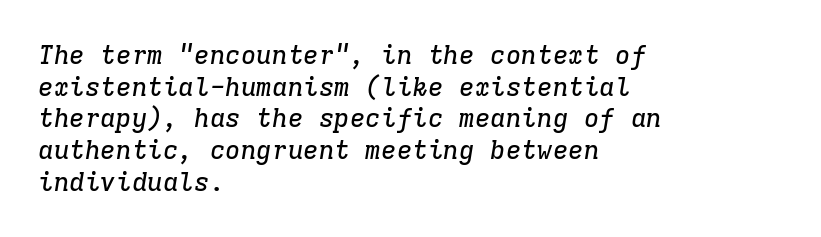
Q: Is the text italic (slanted)? A: Yes, it leans right by about 9 degrees.
Q: Is the text underlined? A: No.
Q: How is the paragraph aligned? A: Left-aligned.
Q: Is the spacing between letters normal or unusually wide? A: Normal.
